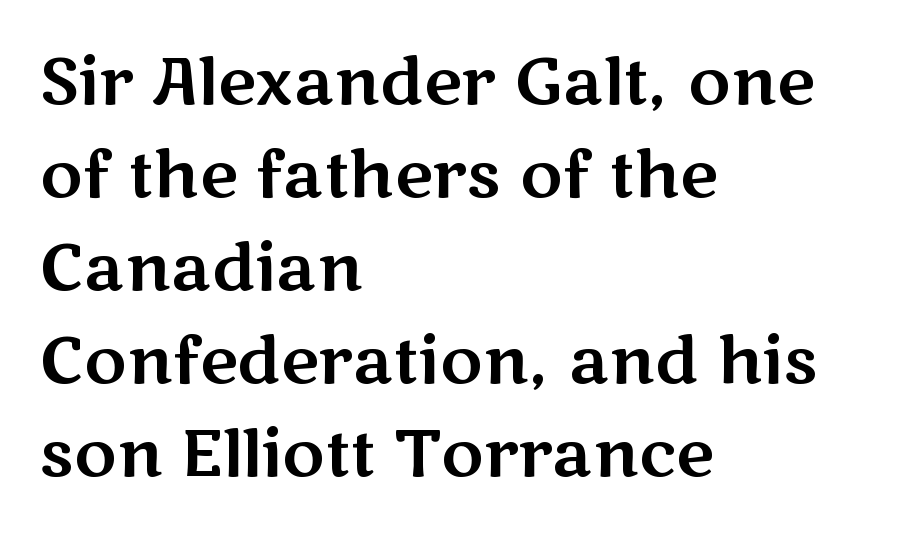
The image shows 65 px wide sans-serif type, upright; set left-aligned, normal line spacing (1.43x), normal letter spacing, not underlined; medium stroke contrast and a medium x-height.
